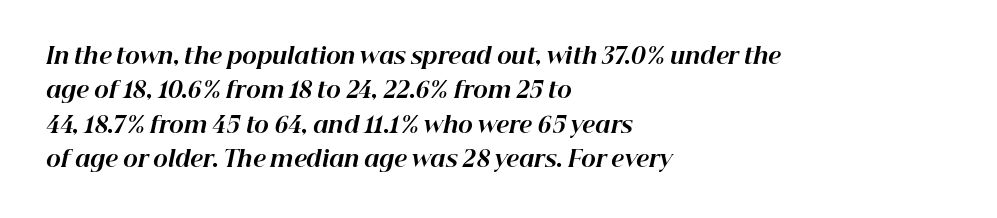
Letter spacing: default. Every letter is thick-stroked: bold, no question. Line beginnings align vertically; line endings do not. Rule under the text: the space is simply empty. Notice how the stems are inclined rather than vertical — that's the hallmark of italics.
